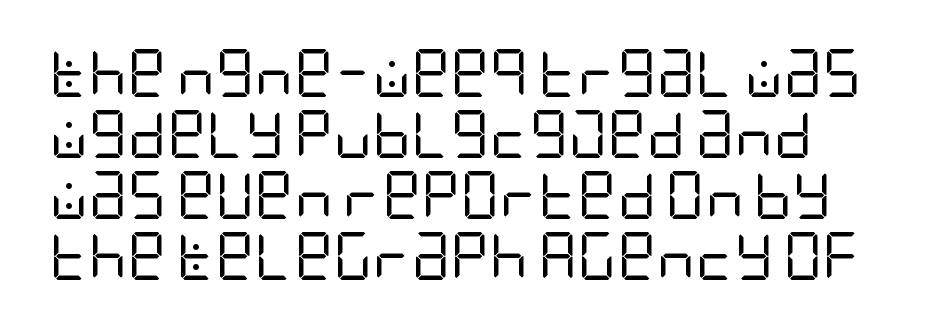
Each row of text sits above clean, open space. This block has exactly the height ordinary leading produces. Is there any slant? The stems are plumb. No extra tracking has been applied to these lines. Serifs: no, the terminals of the letterforms are clean. Stems here are at most as thick as an everyday book face.
